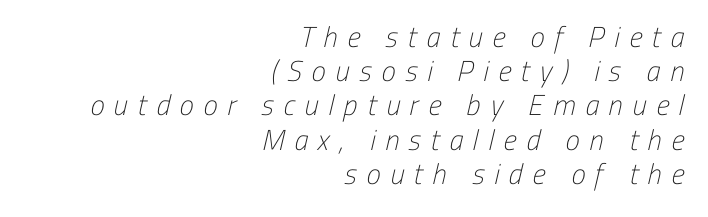
The image shows 29 px light, condensed sans-serif type; set right-aligned, line spacing 1.18x, unusually wide letter spacing (+0.33 em), not underlined; low stroke contrast and a medium x-height.
